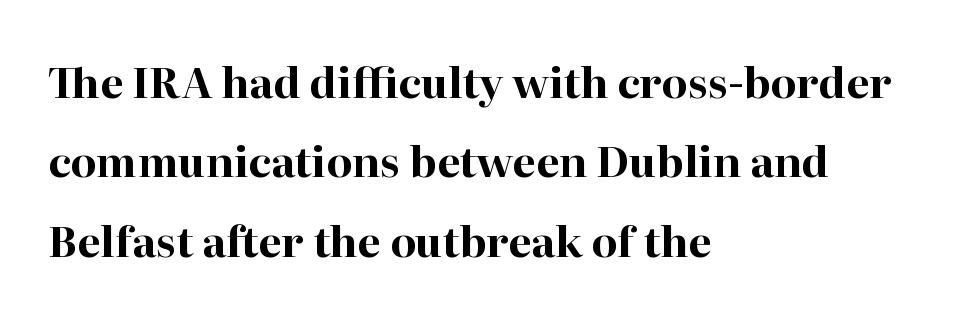
{"serif": "yes", "italic": "no", "bold": "yes", "weight": "bold", "width": "normal", "stroke_contrast": "high", "x_height": "medium", "monospaced": "no", "underline": "no", "align": "left", "line_spacing_ratio": 1.89, "letter_spacing": "normal", "letter_spacing_em": 0.0, "glyph_px": 42}
